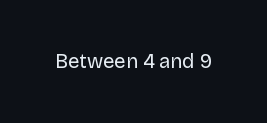
Q: Is the text bold? A: No.
Q: Is the text italic (slanted)? A: No, it is upright.
Q: Is the text underlined? A: No.
Q: Is the spacing between letters normal or unusually wide? A: Normal.
